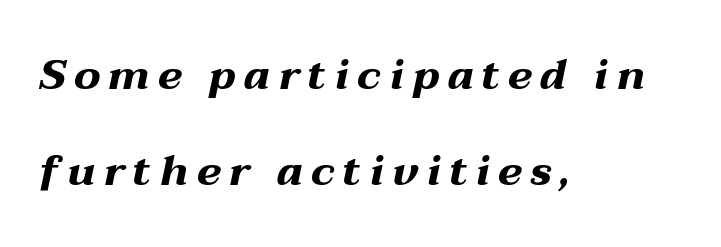
These lines stand farther apart than default settings would place them. The rag falls on the right side of this text block. Character widths vary here, with narrow letters taking less room than wide ones. Compared with ordinary roman type, these characters are visibly tilted. The passage shown is emphatically bold.
